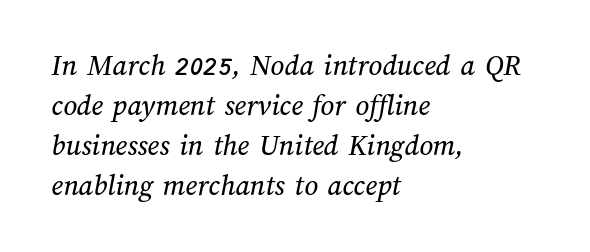
The image shows 30 px text type; set left-aligned, normal line spacing (1.33x), normal letter spacing, not underlined; medium stroke contrast and a medium x-height.
